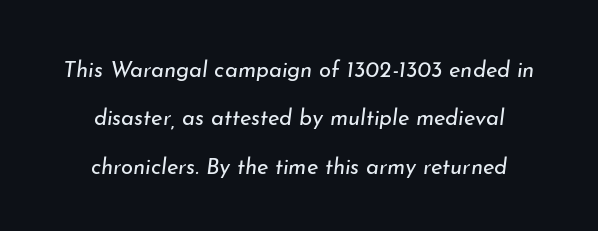
Unmarked baselines from the first word to the last. Casual observation: everything's sitting right in the middle. The specimen reads as italic at a glance. Widely set lines give the paragraph a tall, airy silhouette. Is this a heavy cut? Hardly; it is regular or lighter.
